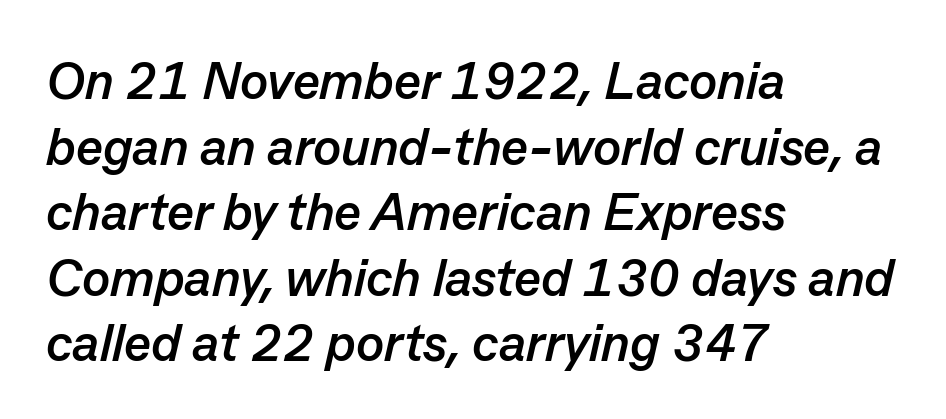
The image shows 52 px semibold type, italic (leaning right); set left-aligned, normal line spacing (1.26x), normal letter spacing, not underlined; low stroke contrast and a medium x-height.
